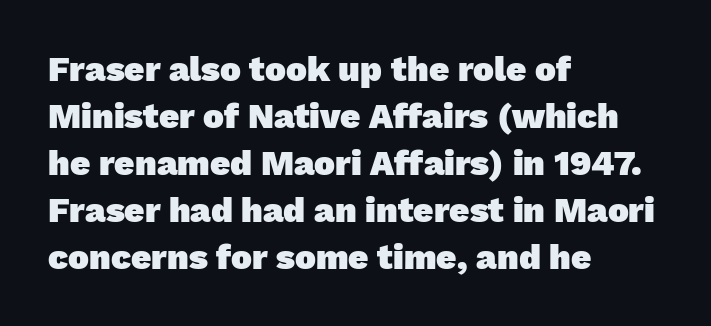
The image shows 35 px heavy sans-serif type; set left-aligned, normal line spacing (1.34x), normal letter spacing, not underlined; low stroke contrast and a medium x-height.
